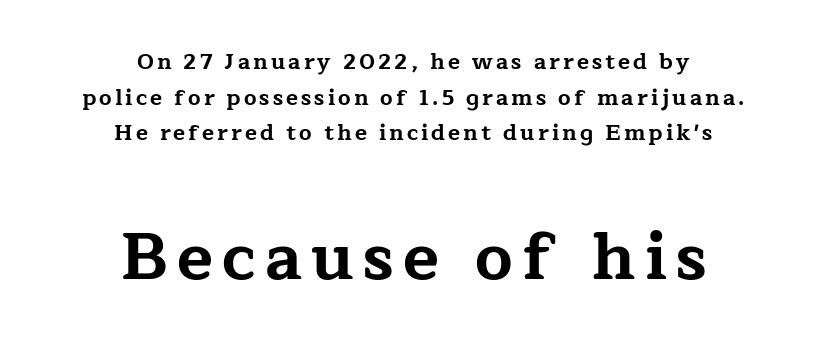
Q: Is the text bold? A: Yes.
Q: Is the text italic (slanted)? A: No, it is upright.
Q: Is the typeface a serif or a sans-serif typeface? A: Serif.
Q: Is the text underlined? A: No.
Q: How is the paragraph aligned? A: Centered.
Q: Is the spacing between lines tight, normal or loose? A: Normal.
Q: Which block of text is set in a larger size, the first (top) or the second (bottom)? A: The second (bottom) one.
Q: Width (condensed, normal, or wide)? A: Wide.
Q: Stroke contrast? A: Low.
Q: x-height? A: Medium.
Q: Monospaced? A: No.
